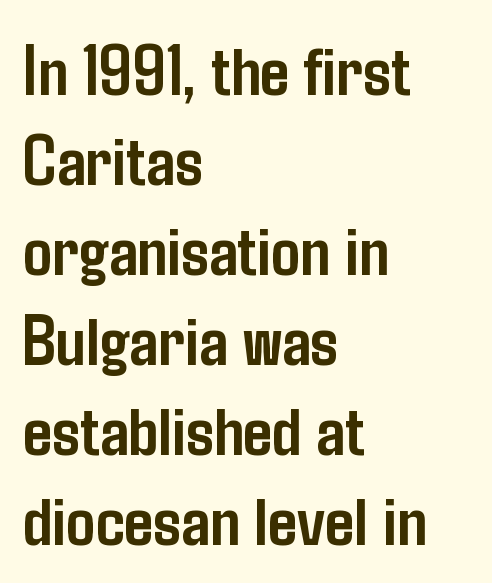
{"serif": "no", "italic": "no", "bold": "yes", "weight": "semibold", "width": "condensed", "stroke_contrast": "low", "x_height": "medium", "monospaced": "no", "underline": "no", "align": "left", "line_spacing": "normal", "line_spacing_ratio": 1.25, "letter_spacing": "normal", "letter_spacing_em": 0.0, "glyph_px": 72}
